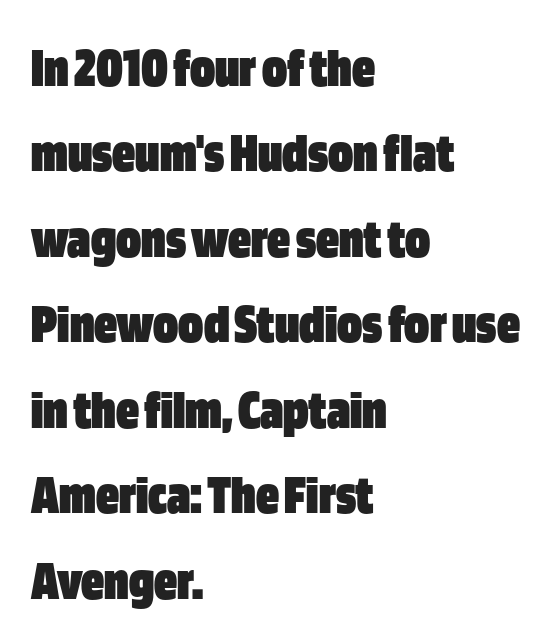
{"serif": "no", "italic": "no", "bold": "yes", "weight": "heavy", "width": "condensed", "stroke_contrast": "low", "x_height": "large", "monospaced": "no", "underline": "no", "align": "left", "line_spacing": "normal", "line_spacing_ratio": 1.5, "letter_spacing": "normal", "letter_spacing_em": 0.0, "glyph_px": 57}
